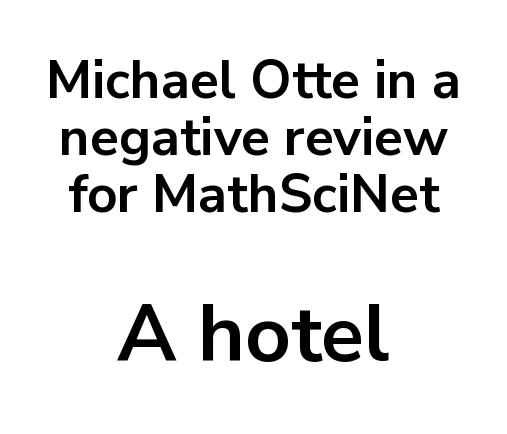
The image shows 80 px bold sans-serif type, upright; set centered, tight line spacing (1.08x), normal letter spacing, not underlined; the second (bottom) block is 1.51x larger; low stroke contrast and a medium x-height.
